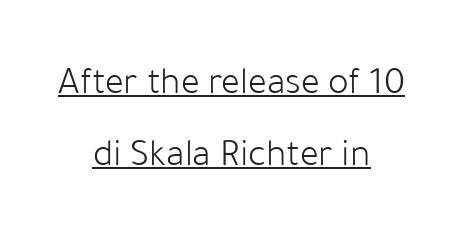
The glyphs are accompanied by a horizontal stroke just below them. Posture: upright roman. Examine the stroke ends and you'll find no serifs. The weight would be labelled regular, book, light, or lighter still. This rendering uses center alignment, leaving both contours irregular but symmetric. There is no visible air inserted between adjacent glyphs.
